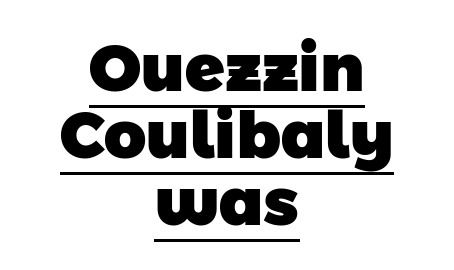
{"serif": "no", "bold": "yes", "weight": "heavy", "width": "normal", "stroke_contrast": "low", "x_height": "medium", "monospaced": "no", "underline": "yes", "align": "center", "line_spacing": "tight", "line_spacing_ratio": 1.03, "letter_spacing": "normal", "letter_spacing_em": 0.0, "glyph_px": 65}
